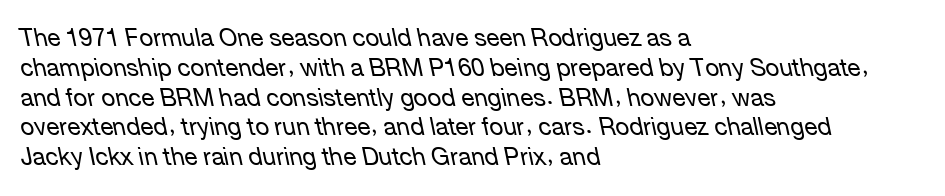
Q: Is the text bold? A: No.
Q: Is the text italic (slanted)? A: Yes, it leans left by about 12 degrees.
Q: Is the text underlined? A: No.
Q: How is the paragraph aligned? A: Left-aligned.
Q: Is the spacing between letters normal or unusually wide? A: Normal.
